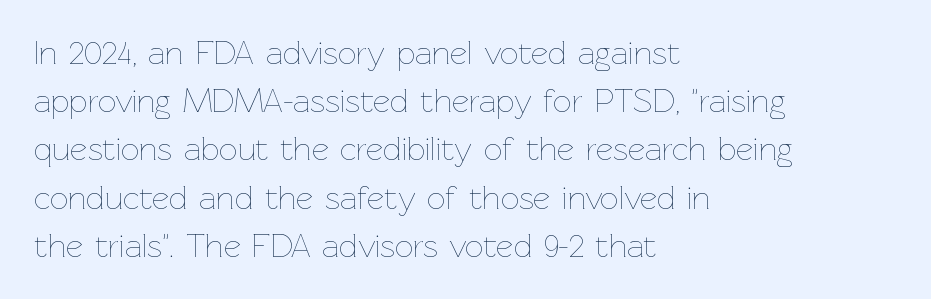
A typesetter would mark this as roman, not italic. Is this a fixed-width face? No — the glyphs have proportional, varying widths. Tracking value appears to be zero — textbook default spacing. The baseline area is clear.
